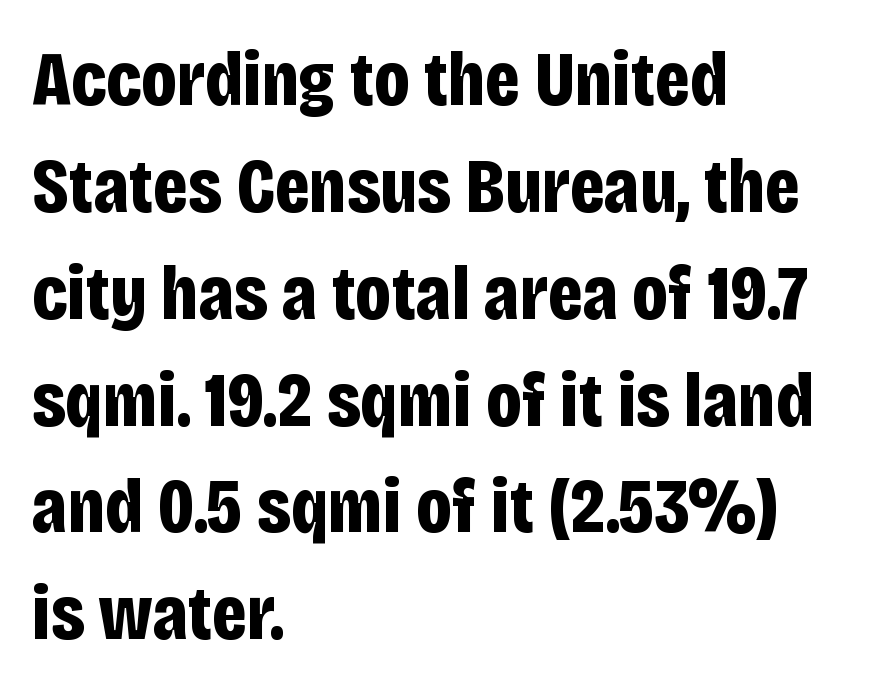
Q: Is the text bold? A: Yes.
Q: Is the text italic (slanted)? A: No, it is upright.
Q: Is the typeface a serif or a sans-serif typeface? A: Sans-serif.
Q: Is the text underlined? A: No.
Q: How is the paragraph aligned? A: Left-aligned.
Q: Is the spacing between letters normal or unusually wide? A: Normal.
Q: Is the spacing between lines tight, normal or loose? A: Normal.
Q: Width (condensed, normal, or wide)? A: Condensed.
Q: Stroke contrast? A: Low.
Q: x-height? A: Large.
Q: Monospaced? A: No.
